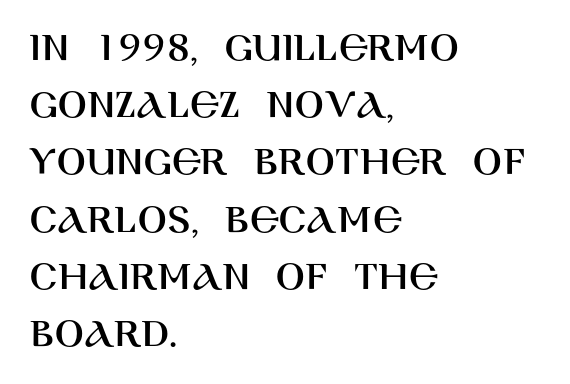
{"serif": "no", "italic": "no", "width": "normal", "stroke_contrast": "high", "x_height": "large", "monospaced": "no", "underline": "no", "align": "left", "line_spacing": "normal", "line_spacing_ratio": 1.33, "letter_spacing": "normal", "letter_spacing_em": 0.0, "glyph_px": 43}
